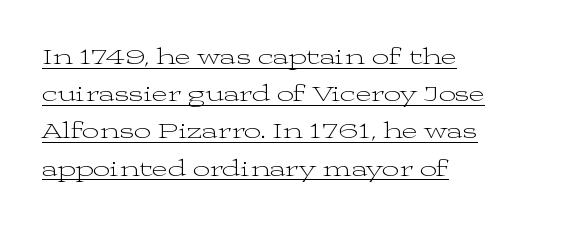
Q: Is the text bold? A: No.
Q: Is the text italic (slanted)? A: No, it is upright.
Q: Is the text underlined? A: Yes.
Q: How is the paragraph aligned? A: Left-aligned.
Q: Is the spacing between letters normal or unusually wide? A: Normal.
Q: Is the spacing between lines tight, normal or loose? A: Normal.
